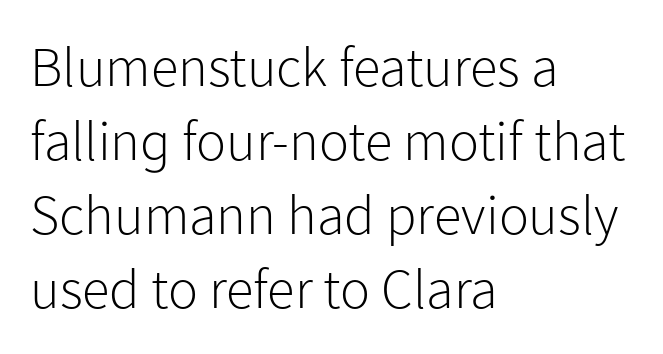
The letters advance in unequal steps, a hallmark of proportional type. Rows of type keep a routine distance in the vertical direction. Is there any slant? The stems are plumb. Weight: in the light-to-regular range.
